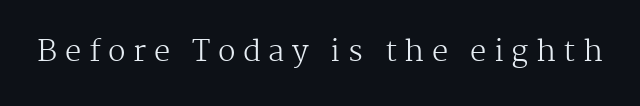
Think of a printed novel: that variable character pitch is what you see here. Stroke mass is kept to a normal reading level or below. Only glyphs here, with clear space below each row. Does the lettering tilt? It doesn't — this is upright. Characters follow at a spacing far wider than the type designer built in.
